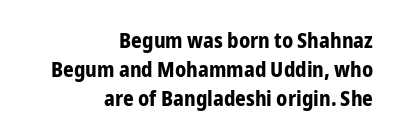
Caption: bold face, heavy strokes. These lines keep a tight, regular rhythm from letter to letter. Beneath every word, the page is bare. How would I describe the line gaps? Plain and ordinary. Each line ends at the same right margin while the left side varies.
